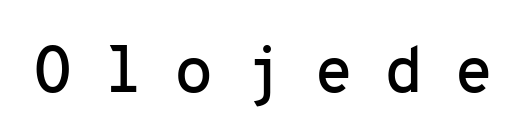
Nothing sits at the stroke ends, so this counts as sans-serif. This sample has the even, mechanical cadence of fixed-width lettering. The specimen reads as upright at a glance. This rendering widens character spacing well past its baseline value. Check under the words: just untouched page.
